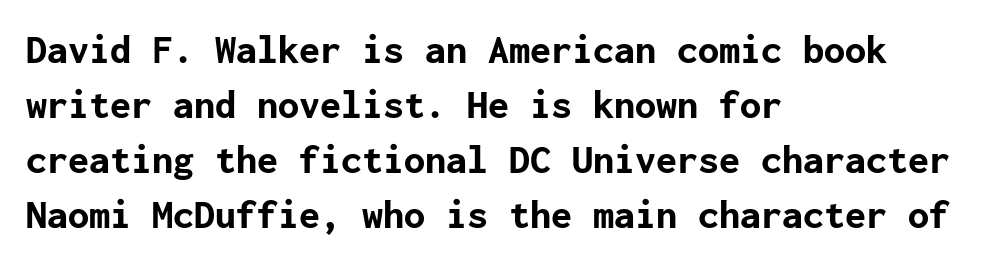
The image shows 42 px bold sans-serif type, upright; set left-aligned, normal line spacing (1.31x), normal letter spacing, not underlined; low stroke contrast and a medium x-height.
